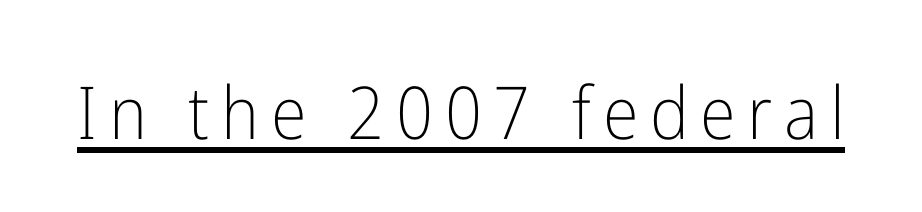
Q: Is the text bold? A: No.
Q: Is the text italic (slanted)? A: No, it is upright.
Q: Is the typeface a serif or a sans-serif typeface? A: Sans-serif.
Q: Is the text underlined? A: Yes.
Q: Width (condensed, normal, or wide)? A: Condensed.
Q: Stroke contrast? A: Low.
Q: x-height? A: Medium.
Q: Monospaced? A: No.
